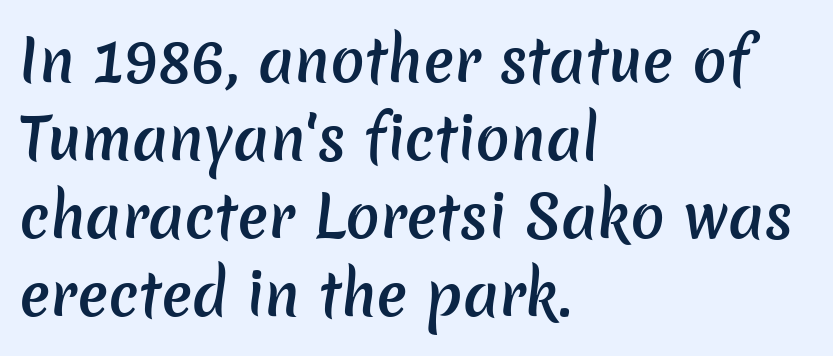
Each letter keeps its own natural width here, so spacing adapts to shape. Typographically, this falls in the sans-serif category. Is there much room between lines? A standard amount, neither cramped nor airy. Every row of glyphs begins at an identical x-position on the left. Between one letter and the next there's only the usual sliver of space. Lines of text with bare space underneath.
